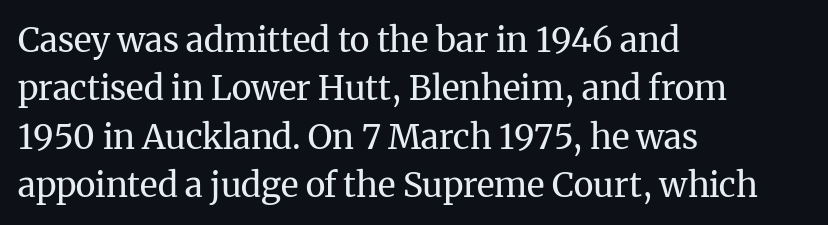
The image shows 34 px regular-weight serif type, upright; set left-aligned, normal line spacing (1.42x), normal letter spacing, not underlined; medium stroke contrast and a medium x-height.
